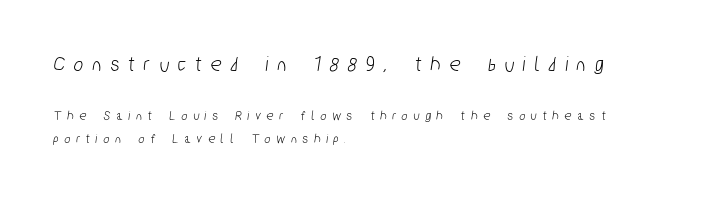
The image shows 22 px text type; set left-aligned, normal line spacing (1.68x), unusually wide letter spacing (+0.43 em), not underlined; the first (top) block is 1.57x larger.
